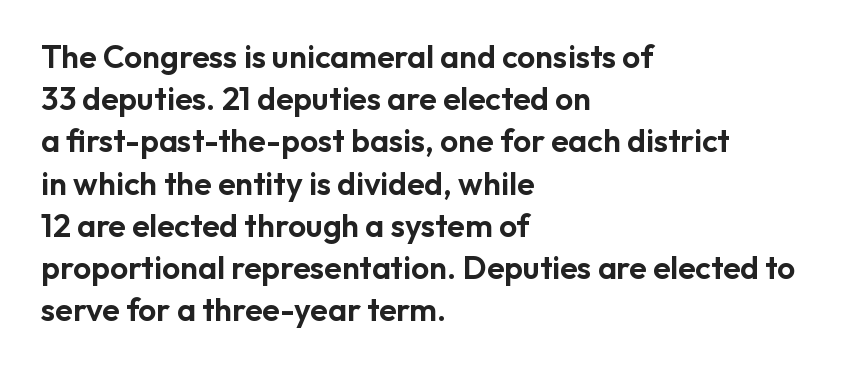
Each line starts at the same left margin while the right side varies. Ascenders rise straight up at ninety degrees. Each word holds together tightly as a unit, with standard inter-letter gaps. Quick note: interline space is typical.
